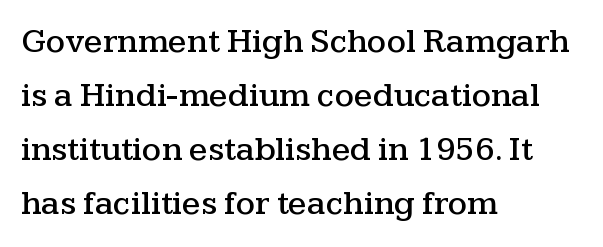
Nope, not italic — everything's standing straight. Compared with a centered layout, this one pins lines to the left instead. Type without underlining. This sample has the flowing, uneven cadence of proportional lettering. The lines sit at an ordinary, default distance from one another.
